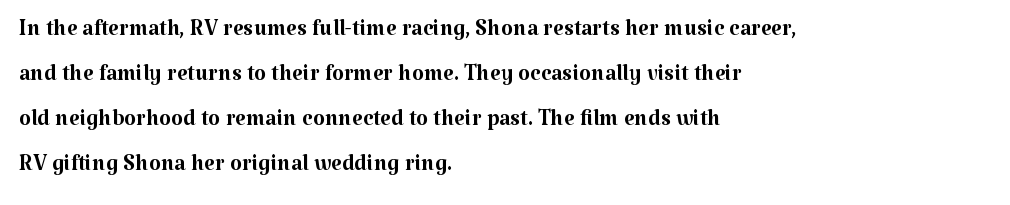
{"serif": "yes", "italic": "no", "bold": "no", "weight": "regular", "width": "normal", "stroke_contrast": "medium", "x_height": "medium", "monospaced": "no", "underline": "no", "align": "left", "line_spacing": "normal", "line_spacing_ratio": 1.45, "letter_spacing": "normal", "letter_spacing_em": 0.0, "glyph_px": 31}
